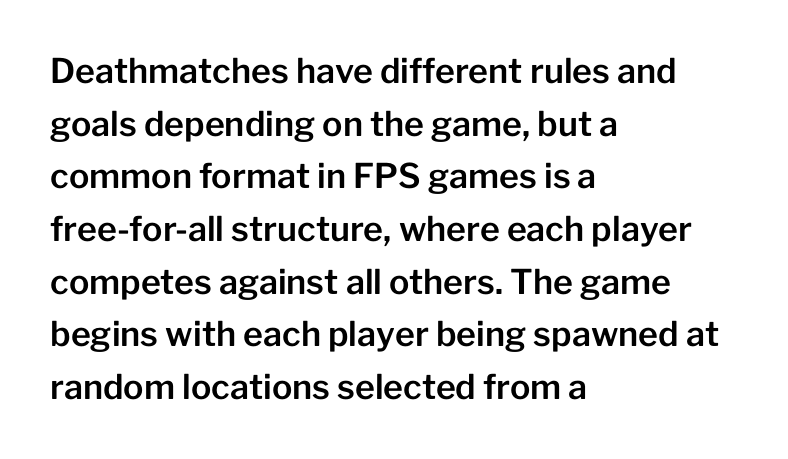
The image shows 34 px sans-serif type, upright; set left-aligned, normal line spacing (1.55x), normal letter spacing, not underlined; low stroke contrast and a medium x-height.
